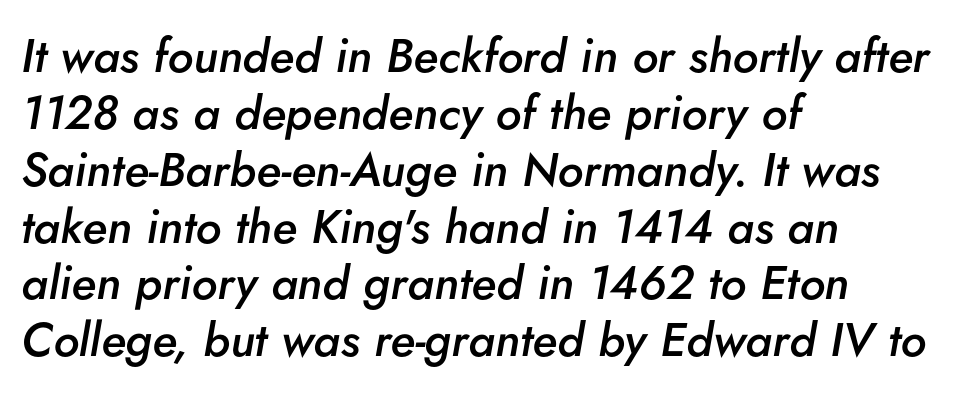
The horizontal fit of the characters is conventional and even. A somewhat darkened texture: the type is semibold rather than bold. Varying glyph widths throughout — classic text-font behaviour. The whole block is typeset with a tilt.
